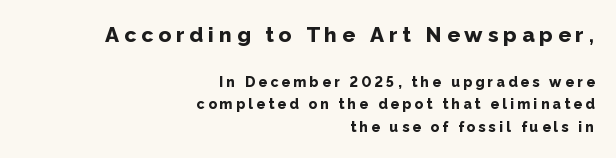
The image shows 21 px bold type, upright; set right-aligned, normal line spacing (1.61x), unusually wide letter spacing (+0.24 em), not underlined; the first (top) block is 1.5x larger.
